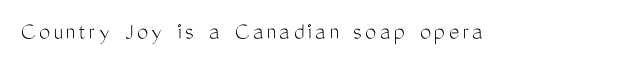
The type sits square on the baseline with zero lean. The strip under each line holds only bare page. Stroke thickness stays within the range of a standard reading face or lighter.
